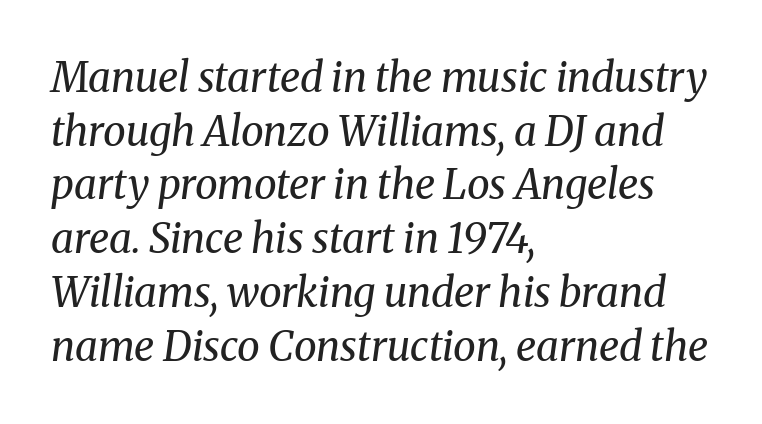
{"serif": "yes", "italic": "yes", "lean": "right", "slant_degrees": 8, "bold": "no", "weight": "regular", "width": "normal", "stroke_contrast": "medium", "x_height": "medium", "monospaced": "no", "underline": "no", "align": "left", "line_spacing": "normal", "line_spacing_ratio": 1.31, "letter_spacing": "normal", "letter_spacing_em": 0.0, "glyph_px": 41}
